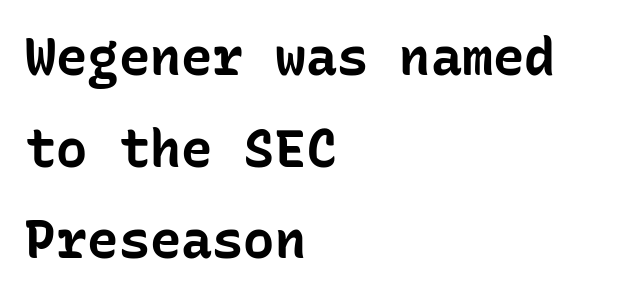
The image shows 52 px bold sans-serif type, upright, monospaced; set left-aligned, line spacing 1.76x, normal letter spacing, not underlined; low stroke contrast and a medium x-height.
